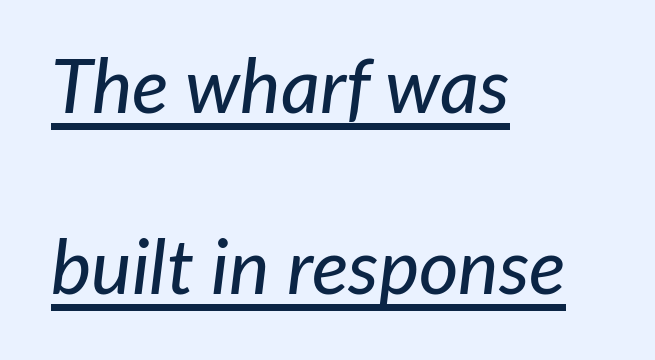
The image shows 76 px text type, italic (leaning right); set left-aligned, loose line spacing (2.38x), normal letter spacing, underlined; low stroke contrast and a medium x-height.
